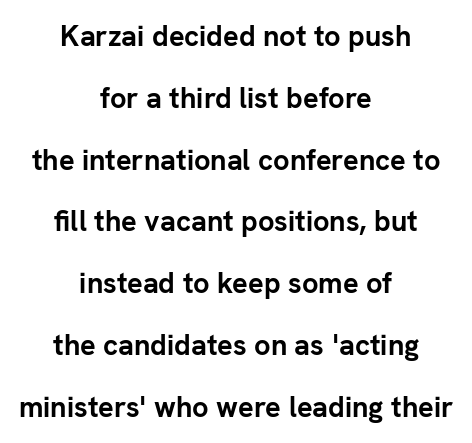
The image shows 29 px semibold sans-serif type, upright; set centered, loose line spacing (2.13x), normal letter spacing, not underlined; low stroke contrast and a medium x-height.
